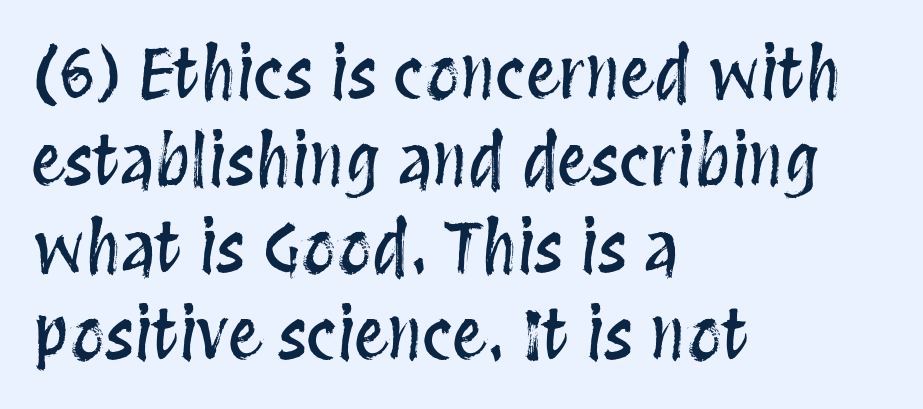
The image shows 68 px condensed type, upright; set left-aligned, normal line spacing (1.28x), normal letter spacing, not underlined; medium stroke contrast and a large x-height.
